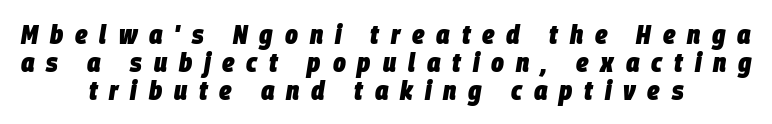
{"italic": "yes", "lean": "right", "slant_degrees": 9, "bold": "yes", "underline": "no", "align": "center", "line_spacing": "tight", "line_spacing_ratio": 1.03, "letter_spacing": "wide", "letter_spacing_em": 0.44, "glyph_px": 27}
